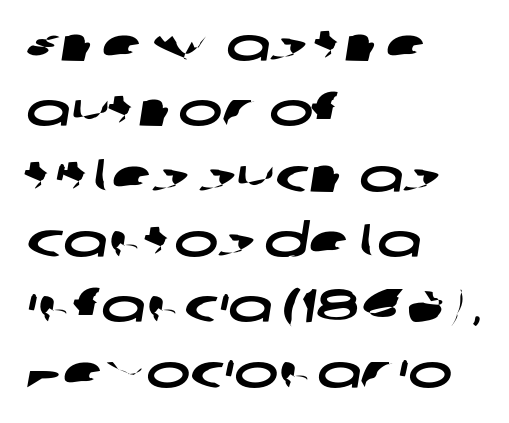
The image shows 47 px wide sans-serif type; set left-aligned, normal line spacing (1.39x), normal letter spacing, not underlined; low stroke contrast and a large x-height.
